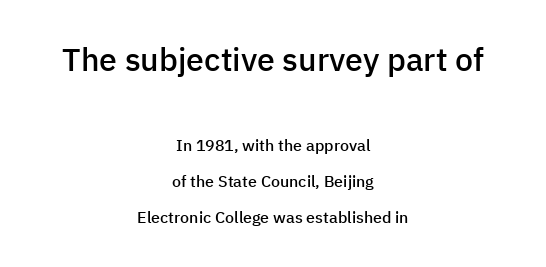
Q: Is the text bold? A: Semi-bold.
Q: Is the text italic (slanted)? A: No, it is upright.
Q: Is the typeface a serif or a sans-serif typeface? A: Sans-serif.
Q: Is the text underlined? A: No.
Q: How is the paragraph aligned? A: Centered.
Q: Is the spacing between letters normal or unusually wide? A: Normal.
Q: Is the spacing between lines tight, normal or loose? A: Loose.
Q: Which block of text is set in a larger size, the first (top) or the second (bottom)? A: The first (top) one.
Q: Width (condensed, normal, or wide)? A: Normal.
Q: Stroke contrast? A: Low.
Q: x-height? A: Medium.
Q: Monospaced? A: No.
